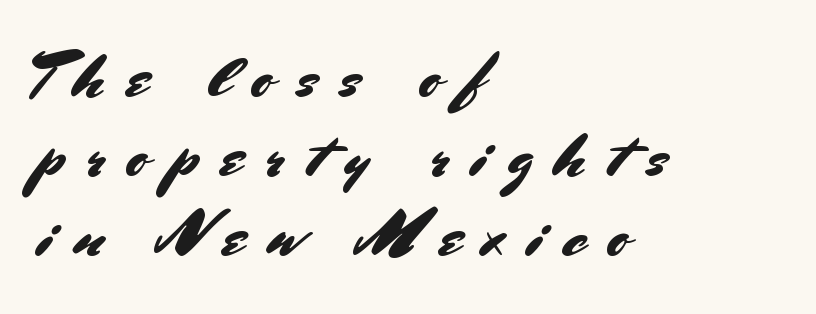
Look at the tracking — it's clearly loosened, letters drifting apart. Font category for this specimen: sans-serif. Reading down the block, your eye returns to a fixed left position each line. The rendering uses natural spacing where letterforms have individual widths.
